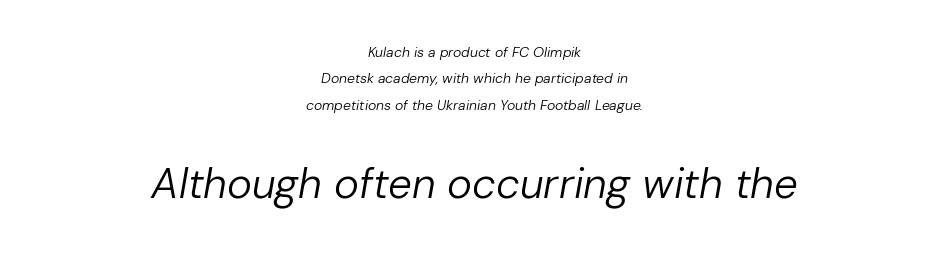
Q: Is the text bold? A: No.
Q: Is the text italic (slanted)? A: Yes, it leans right by about 10 degrees.
Q: Is the text underlined? A: No.
Q: How is the paragraph aligned? A: Centered.
Q: Is the spacing between letters normal or unusually wide? A: Normal.
Q: Which block of text is set in a larger size, the first (top) or the second (bottom)? A: The second (bottom) one.
Q: Width (condensed, normal, or wide)? A: Normal.
Q: Stroke contrast? A: Low.
Q: x-height? A: Medium.
Q: Monospaced? A: No.
